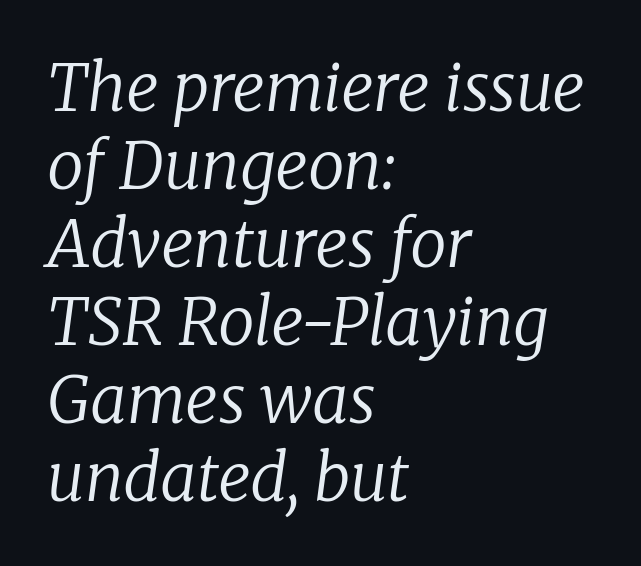
Character widths vary here, with narrow letters taking less room than wide ones. Has an underline been added? It has not. Is the type slanted? Yes — the strokes lean at a clear angle. Type style note: has serifs. Teacher's note: observe the even left margin — that is flush-left alignment. In terms of letterspacing, this is plain default setting.
